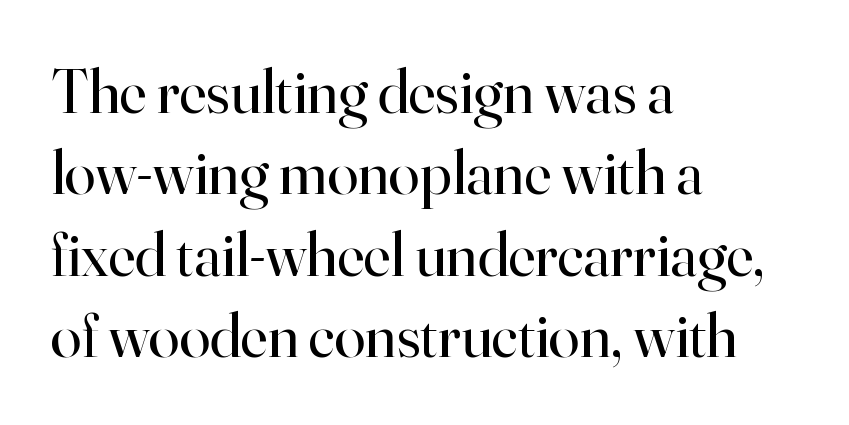
Q: Is the text bold? A: No.
Q: Is the text italic (slanted)? A: No, it is upright.
Q: Is the typeface a serif or a sans-serif typeface? A: Serif.
Q: Is the text underlined? A: No.
Q: How is the paragraph aligned? A: Left-aligned.
Q: Is the spacing between letters normal or unusually wide? A: Normal.
Q: Is the spacing between lines tight, normal or loose? A: Normal.
Q: Width (condensed, normal, or wide)? A: Normal.
Q: Stroke contrast? A: High.
Q: x-height? A: Small.
Q: Monospaced? A: No.
